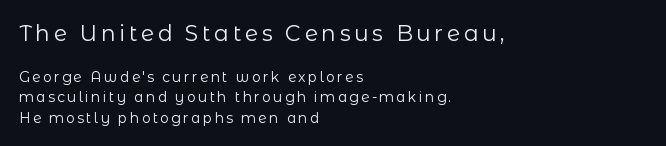
Q: Is the text bold? A: No.
Q: Is the text italic (slanted)? A: No, it is upright.
Q: Is the text underlined? A: No.
Q: How is the paragraph aligned? A: Left-aligned.
Q: Is the spacing between lines tight, normal or loose? A: Normal.
Q: Which block of text is set in a larger size, the first (top) or the second (bottom)? A: The first (top) one.
